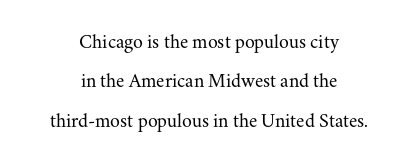
{"italic": "no", "bold": "no", "underline": "no", "align": "center", "line_spacing": "loose", "line_spacing_ratio": 1.97, "letter_spacing": "normal", "letter_spacing_em": 0.0, "glyph_px": 20}
